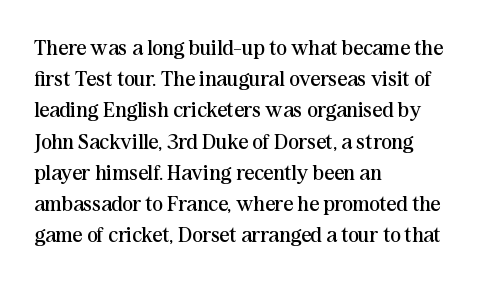
Q: Is the text bold? A: No.
Q: Is the text italic (slanted)? A: No, it is upright.
Q: Is the text underlined? A: No.
Q: How is the paragraph aligned? A: Left-aligned.
Q: Is the spacing between letters normal or unusually wide? A: Normal.
Q: Is the spacing between lines tight, normal or loose? A: Normal.
